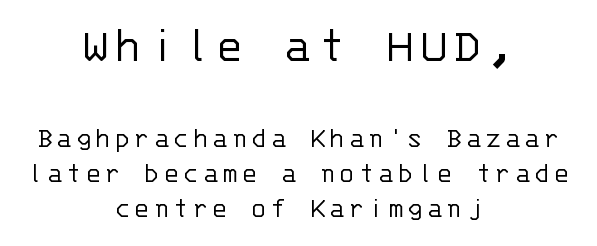
The image shows 52 px light sans-serif type, upright, monospaced; set centered, line spacing 1.16x, not underlined; the first (top) block is 1.73x larger; low stroke contrast and a large x-height.
